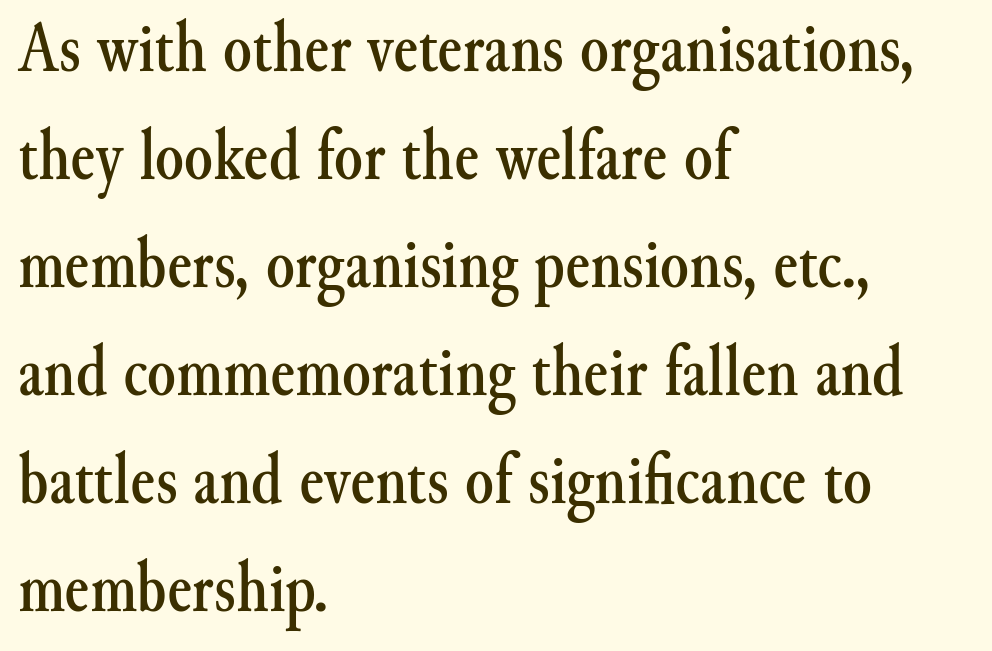
The image shows 73 px serif type, upright; set left-aligned, normal line spacing (1.48x), normal letter spacing, not underlined; medium stroke contrast and a small x-height.
